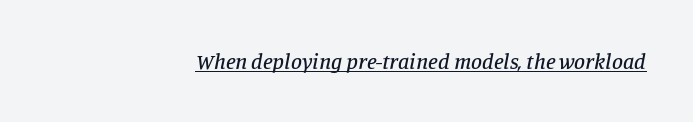
An italicized treatment has been applied to the whole sample. In designer terms, the underline attribute is active on this setting. This sample uses plain, unmodified letter spacing.
